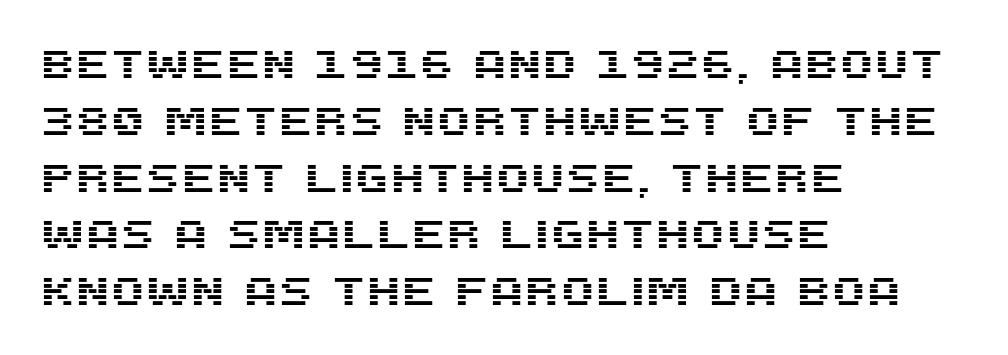
A typesetter would call this proportional, since set widths differ per character. Bare-footed words on every line. Honestly, the row spacing looks completely unremarkable. Short and long lines alike share a common starting point at left. To sum up the face: it is a sans, with no serifs. This sample uses plain, unmodified letter spacing.
